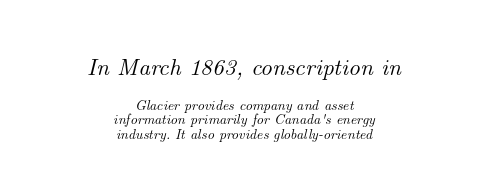
If you drew a line through each stem, it would be angled. The baseline area is clear. Honestly, the rows look squashed on top of each other. This sample uses plain, unmodified letter spacing. Block one is the big one; block two sits smaller underneath. One-word summary of the alignment: center.
